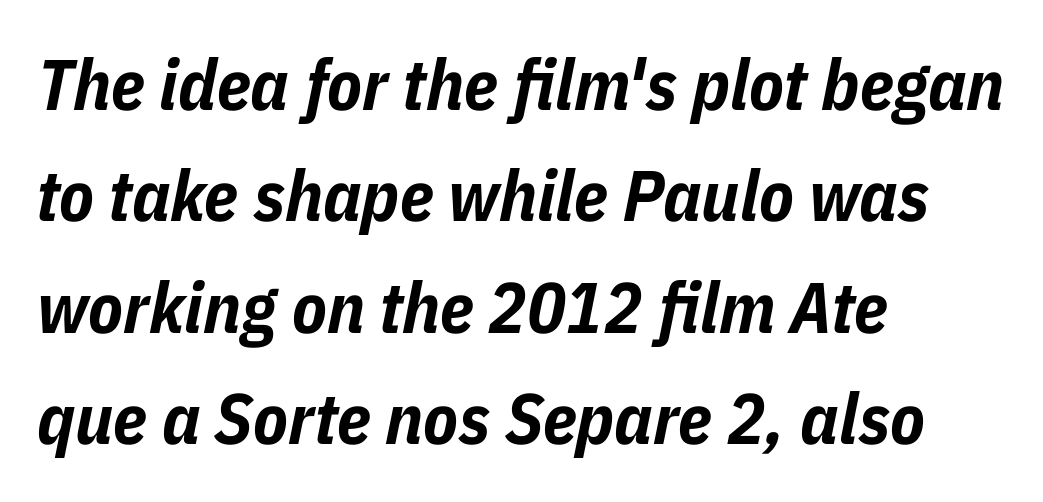
{"italic": "yes", "lean": "right", "slant_degrees": 11, "bold": "yes", "weight": "bold", "width": "condensed", "stroke_contrast": "low", "x_height": "medium", "monospaced": "no", "underline": "no", "align": "left", "line_spacing": "normal", "line_spacing_ratio": 1.57, "letter_spacing": "normal", "letter_spacing_em": 0.0, "glyph_px": 71}
